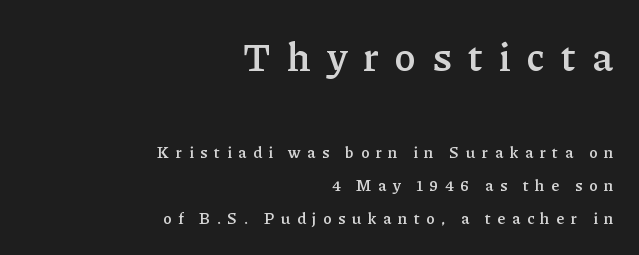
{"serif": "yes", "italic": "no", "bold": "semi", "weight": "semibold", "width": "normal", "stroke_contrast": "low", "x_height": "medium", "monospaced": "no", "underline": "no", "align": "right", "line_spacing": "loose", "line_spacing_ratio": 2.05, "letter_spacing": "wide", "letter_spacing_em": 0.41, "larger_block": "first", "size_ratio": 2.5, "glyph_px": 40}
